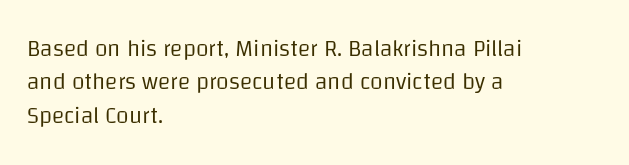
How would I describe the line gaps? Plain and ordinary. Just letters on the line, the space beneath them empty. Alignment: flush left. In terms of posture, this sample is upright.
